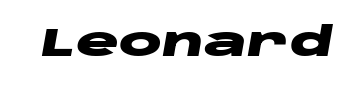
Q: Is the text bold? A: Yes.
Q: Is the text italic (slanted)? A: Yes, it leans right by about 10 degrees.
Q: Is the text underlined? A: No.
Q: Is the spacing between letters normal or unusually wide? A: Normal.
Q: Width (condensed, normal, or wide)? A: Wide.
Q: Stroke contrast? A: Low.
Q: x-height? A: Large.
Q: Monospaced? A: No.
